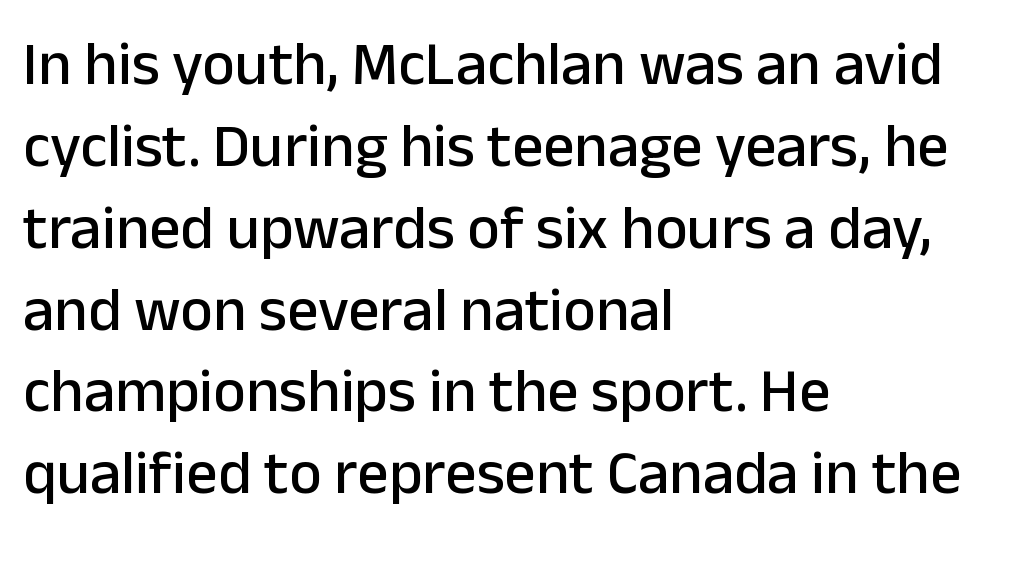
The image shows 62 px sans-serif type, upright; set left-aligned, normal line spacing (1.32x), normal letter spacing, not underlined; low stroke contrast and a medium x-height.
